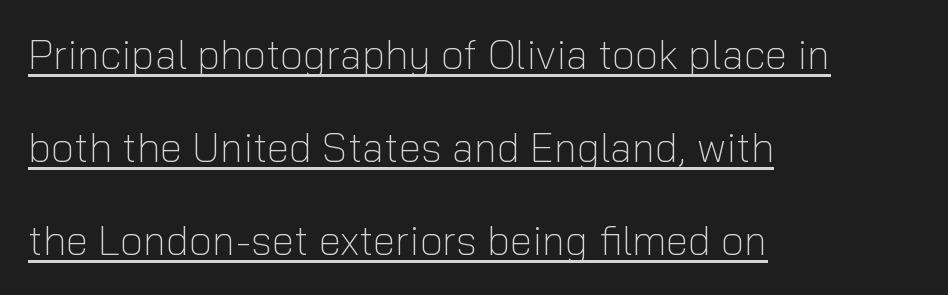
The lettering holds an erect, upright posture throughout. Visually the block forms a straight wall on the left and a jagged coastline on the right. Regarding serifs, this sample does without them. The face used here appears with an underline applied. These lines keep a tight, regular rhythm from letter to letter.
